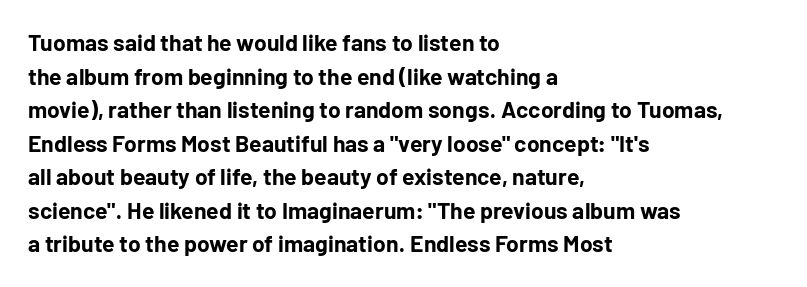
The image shows 23 px bold type, upright; set left-aligned, normal line spacing (1.46x), normal letter spacing, not underlined.
